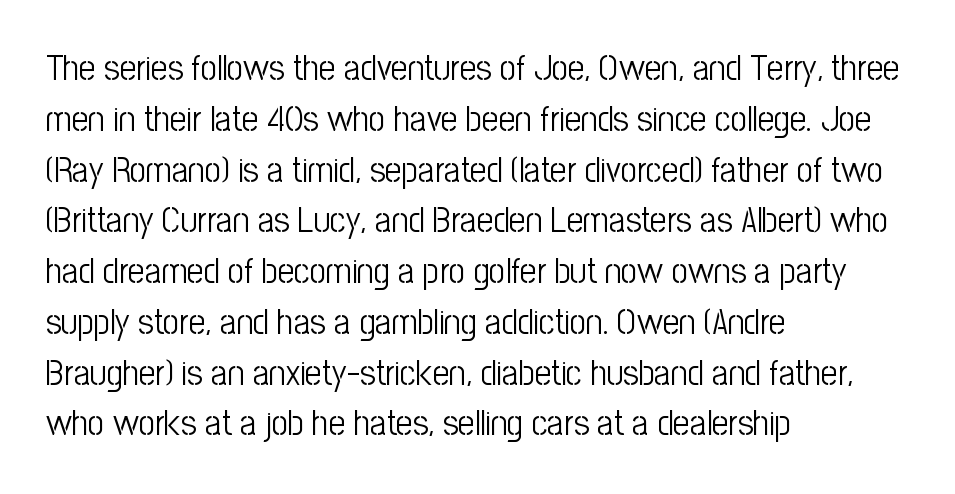
The image shows 36 px light, condensed sans-serif type, upright; set left-aligned, normal line spacing (1.41x), normal letter spacing, not underlined; low stroke contrast and a medium x-height.
